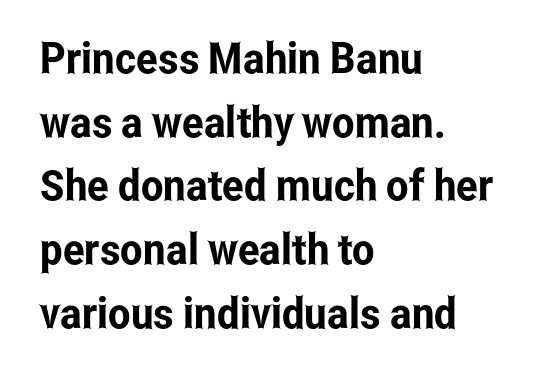
Bare-footed words on every line. The font's upright variant was chosen for this text. Every row of glyphs begins at an identical x-position on the left. Nothing unusual about the tracking: characters are spaced as the font intends. Serifs: no, the terminals of the letterforms are clean. Vertical spacing — default.
